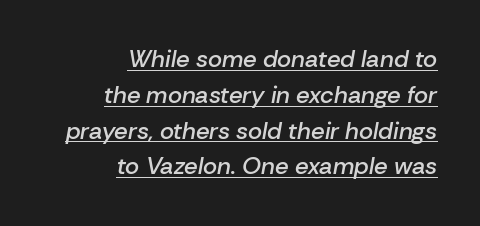
The gaps between neighbouring characters are ordinary and unremarkable. This rendering uses right alignment, leaving the left contour irregular. The typesetting leans somewhat heavy: a semibold. Characters are canted at an angle relative to the baseline's perpendicular. A typesetter would call this leading conventional body-copy spacing.
